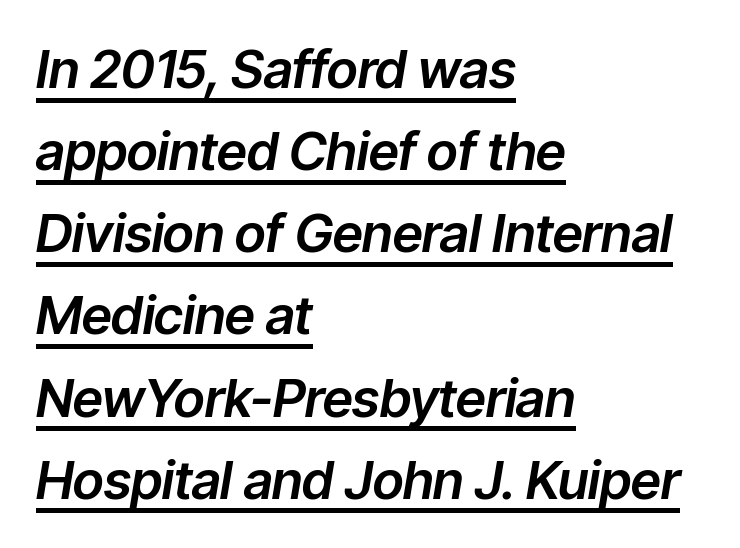
The image shows 53 px text type, italic (leaning right); set left-aligned, normal line spacing (1.55x), normal letter spacing, underlined; low stroke contrast and a medium x-height.
